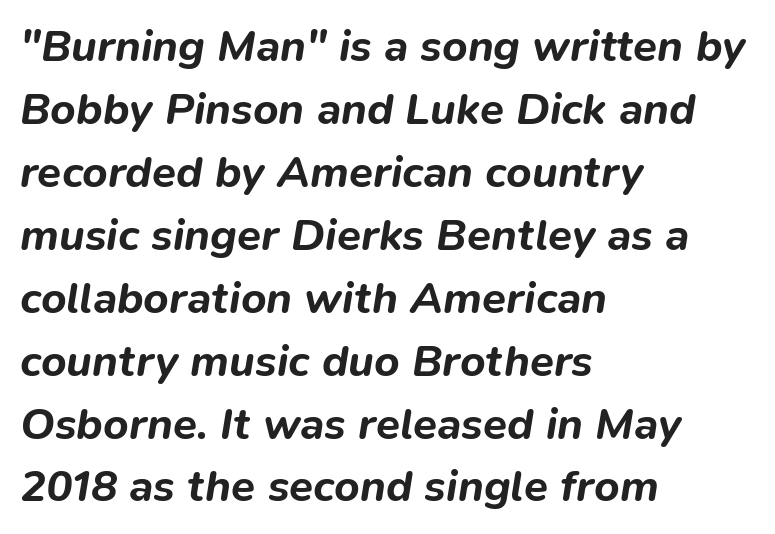
The image shows 44 px bold type, italic (leaning right); set left-aligned, normal line spacing (1.43x), normal letter spacing, not underlined; low stroke contrast and a medium x-height.
